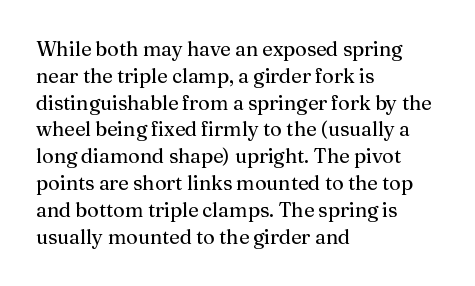
{"italic": "no", "bold": "no", "underline": "no", "align": "left", "line_spacing": "normal", "line_spacing_ratio": 1.34, "letter_spacing": "normal", "letter_spacing_em": 0.0, "glyph_px": 20}
